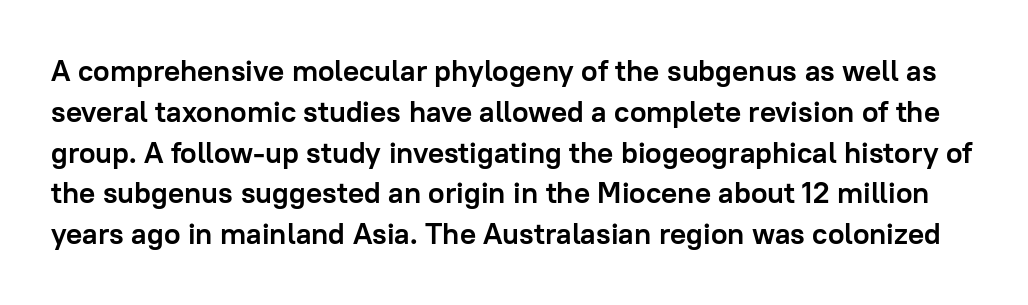
Q: Is the text bold? A: Yes.
Q: Is the text italic (slanted)? A: No, it is upright.
Q: Is the typeface a serif or a sans-serif typeface? A: Sans-serif.
Q: Is the text underlined? A: No.
Q: Is the spacing between letters normal or unusually wide? A: Normal.
Q: Is the spacing between lines tight, normal or loose? A: Normal.
Q: Width (condensed, normal, or wide)? A: Normal.
Q: Stroke contrast? A: Low.
Q: x-height? A: Medium.
Q: Monospaced? A: No.
